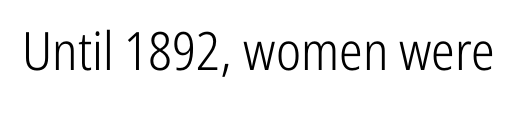
How are the letters spaced? Ordinarily, with no added tracking. Note: no serifs on the glyphs. The space beneath each line is pristine and unruled. Varying glyph widths throughout — classic text-font behaviour. The letters stand upright; this is a roman face.
